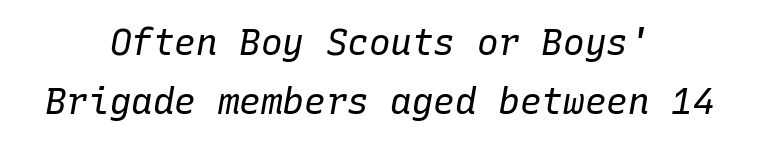
{"italic": "yes", "lean": "right", "slant_degrees": 10, "bold": "no", "weight": "regular", "width": "normal", "stroke_contrast": "low", "x_height": "medium", "monospaced": "yes", "underline": "no", "align": "center", "line_spacing": "normal", "line_spacing_ratio": 1.64, "letter_spacing": "normal", "letter_spacing_em": 0.0, "glyph_px": 36}
